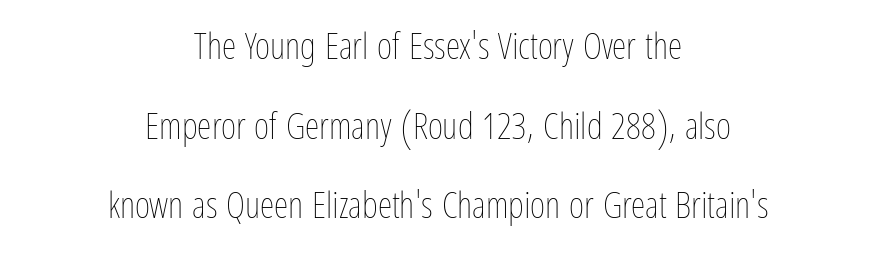
{"italic": "no", "bold": "no", "weight": "thin", "width": "condensed", "stroke_contrast": "low", "x_height": "medium", "monospaced": "no", "underline": "no", "align": "center", "line_spacing": "loose", "line_spacing_ratio": 2.15, "letter_spacing": "normal", "letter_spacing_em": 0.0, "glyph_px": 37}
